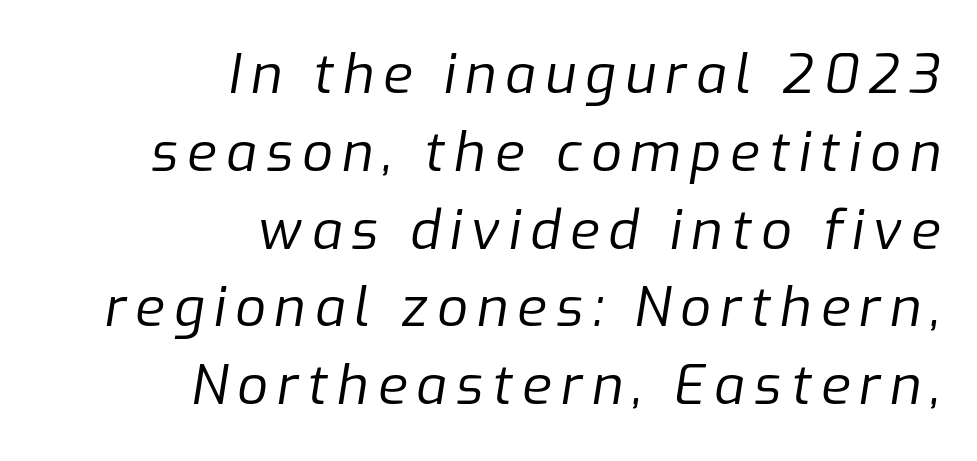
Descenders hang freely into open space. This block has exactly the height ordinary leading produces. A typesetter would call this proportional, since set widths differ per character. The face used here has a pronounced slope to its letters.
